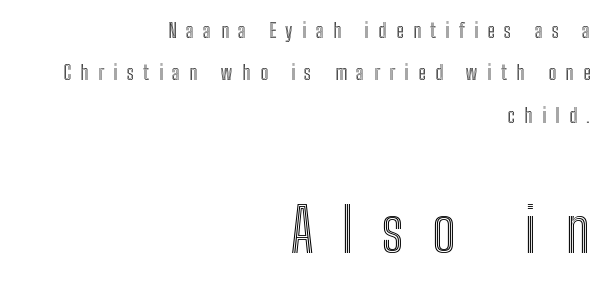
Q: Is the text italic (slanted)? A: No, it is upright.
Q: Is the text underlined? A: No.
Q: How is the paragraph aligned? A: Right-aligned.
Q: Is the spacing between letters normal or unusually wide? A: Unusually wide.
Q: Is the spacing between lines tight, normal or loose? A: Loose.
Q: Which block of text is set in a larger size, the first (top) or the second (bottom)? A: The second (bottom) one.
Q: Width (condensed, normal, or wide)? A: Condensed.
Q: x-height? A: Medium.
Q: Monospaced? A: No.
